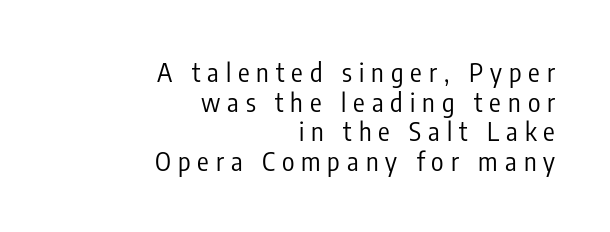
The image shows 26 px text type, upright; set right-aligned, tight line spacing (1.14x), unusually wide letter spacing (+0.27 em), not underlined.
